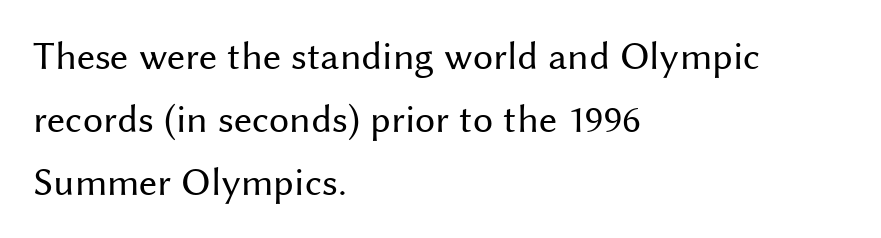
{"serif": "no", "italic": "no", "bold": "no", "weight": "regular", "width": "normal", "stroke_contrast": "medium", "x_height": "medium", "monospaced": "no", "underline": "no", "align": "left", "line_spacing": "normal", "line_spacing_ratio": 1.57, "letter_spacing": "normal", "letter_spacing_em": 0.0, "glyph_px": 40}
